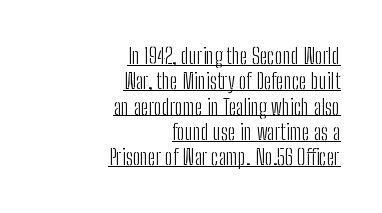
The image shows 22 px text type, upright; set right-aligned, tight line spacing (1.15x), normal letter spacing, underlined.
